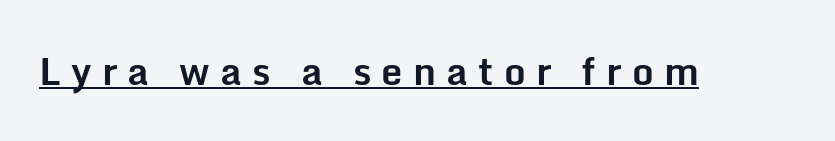
Q: Is the text bold? A: Yes.
Q: Is the text italic (slanted)? A: No, it is upright.
Q: Is the typeface a serif or a sans-serif typeface? A: Sans-serif.
Q: Is the text underlined? A: Yes.
Q: Is the spacing between letters normal or unusually wide? A: Unusually wide.
Q: Width (condensed, normal, or wide)? A: Normal.
Q: Stroke contrast? A: Low.
Q: x-height? A: Medium.
Q: Monospaced? A: No.
